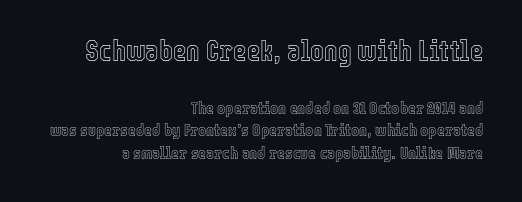
The image shows 29 px condensed type, upright; set right-aligned, normal line spacing (1.33x), normal letter spacing, not underlined; the first (top) block is 1.71x larger; a medium x-height.
